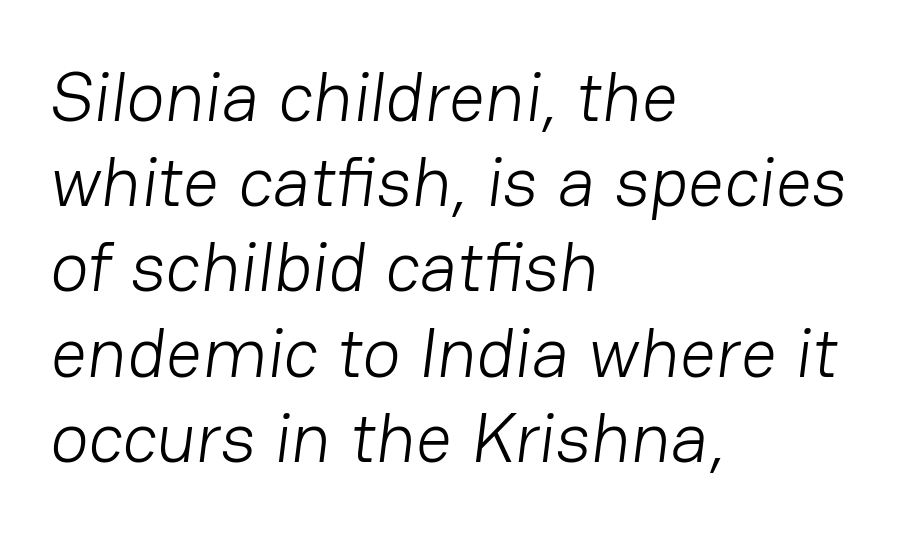
Varying glyph widths throughout — classic text-font behaviour. Bold? No — there's no thickening of the strokes. Between one letter and the next there's only the usual sliver of space. The passage shown is typeset with a sans-serif family.
